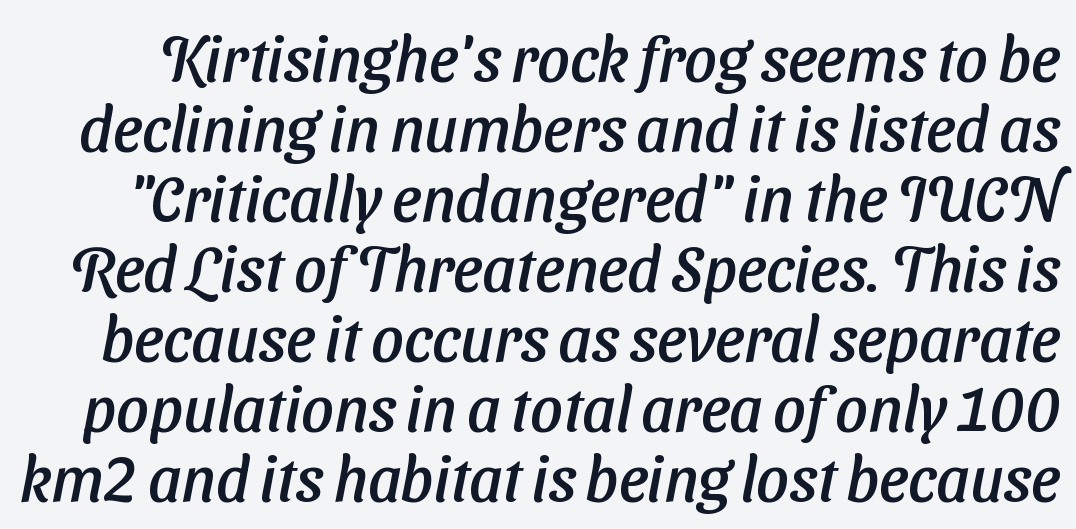
The image shows 63 px sans-serif type; set tight line spacing (1.11x), normal letter spacing, not underlined; low stroke contrast and a medium x-height.
